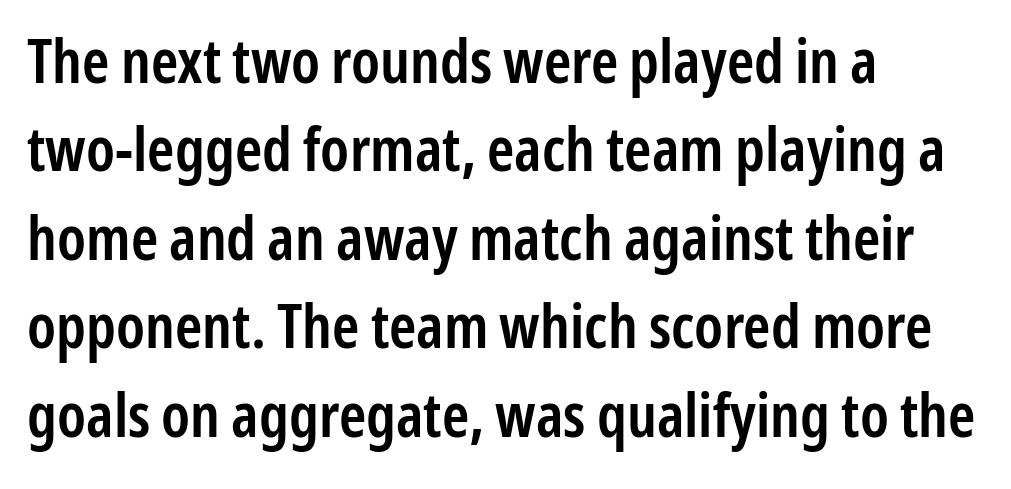
The image shows 61 px semibold, condensed sans-serif type, upright; set left-aligned, normal line spacing (1.45x), normal letter spacing, not underlined; low stroke contrast and a medium x-height.
